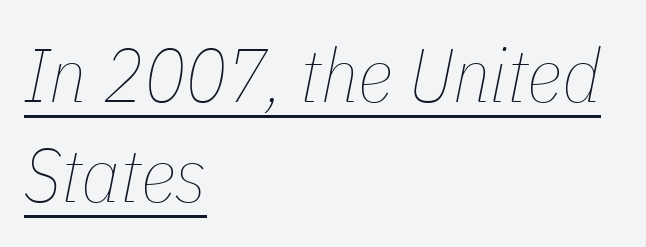
Baseline-to-baseline distance is the conventional proportion of letter height. Is the letter spacing exaggerated? No — it looks like the ordinary default. Is the type slanted? Yes — the strokes lean at a clear angle. The lines are quadded left.
